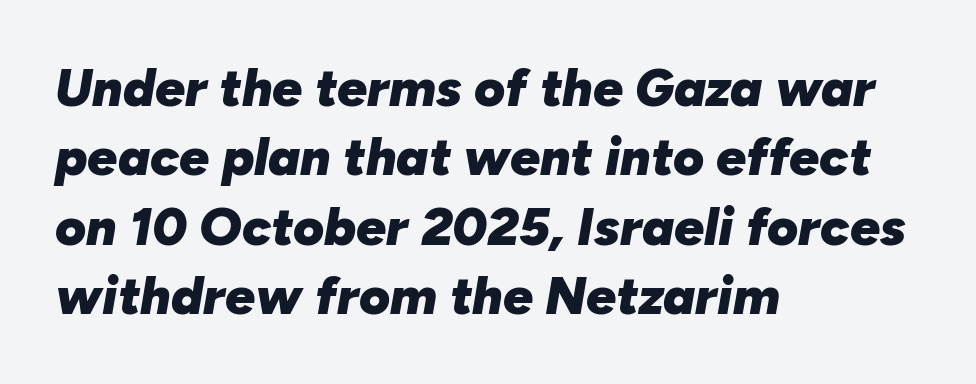
The passage shown is not underscored anywhere. The typesetter chose a ragged-right arrangement here. The line-height multiplier appears to be the usual default. Its strokes are broad and dark, the hallmark of bold type. A typesetter would call this proportional, since set widths differ per character. Nobody touched the tracking dial on this one.
